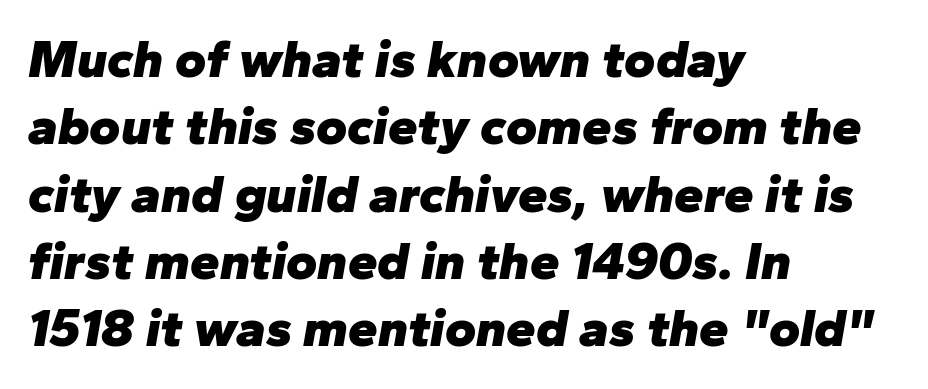
{"italic": "yes", "lean": "right", "slant_degrees": 10, "bold": "yes", "weight": "heavy", "width": "normal", "stroke_contrast": "low", "x_height": "medium", "monospaced": "no", "underline": "no", "align": "left", "line_spacing": "normal", "line_spacing_ratio": 1.27, "letter_spacing": "normal", "letter_spacing_em": 0.0, "glyph_px": 53}
